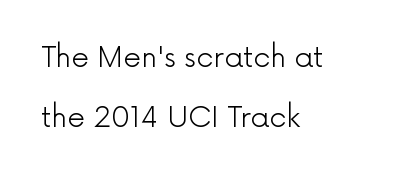
The image shows 28 px light sans-serif type, upright; set left-aligned, loose line spacing (2.13x), normal letter spacing, not underlined; a medium x-height.
